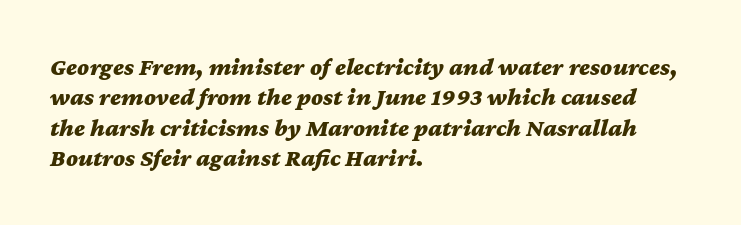
The image shows 25 px bold type, italic (leaning right); set left-aligned, line spacing 1.22x, normal letter spacing, not underlined.
